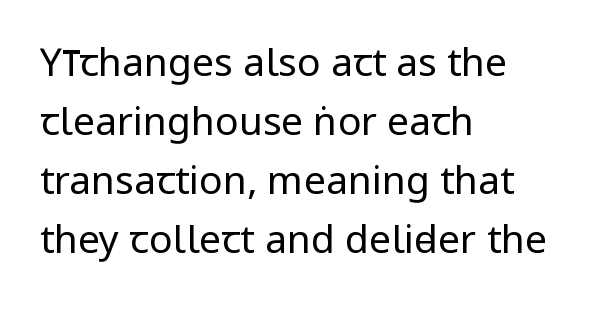
Q: Is the text bold? A: No.
Q: Is the text italic (slanted)? A: No, it is upright.
Q: Is the typeface a serif or a sans-serif typeface? A: Sans-serif.
Q: Is the text underlined? A: No.
Q: How is the paragraph aligned? A: Left-aligned.
Q: Is the spacing between letters normal or unusually wide? A: Normal.
Q: Is the spacing between lines tight, normal or loose? A: Normal.
Q: Width (condensed, normal, or wide)? A: Condensed.
Q: Stroke contrast? A: Low.
Q: x-height? A: Large.
Q: Monospaced? A: No.
